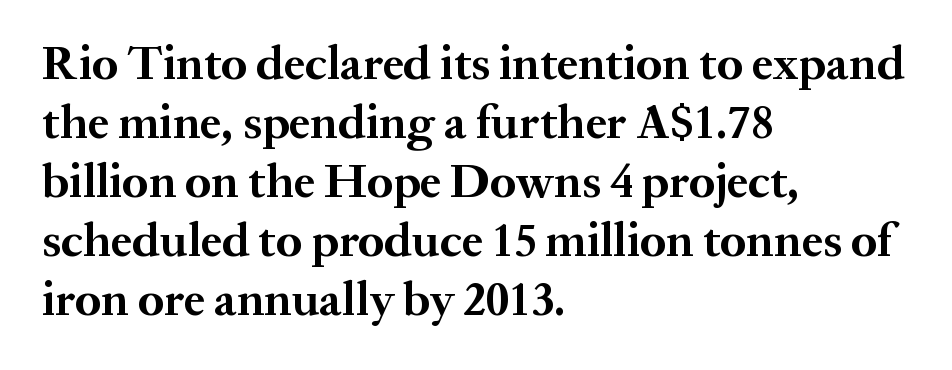
The image shows 48 px bold serif type, upright; set left-aligned, line spacing 1.23x, normal letter spacing, not underlined; medium stroke contrast and a medium x-height.
